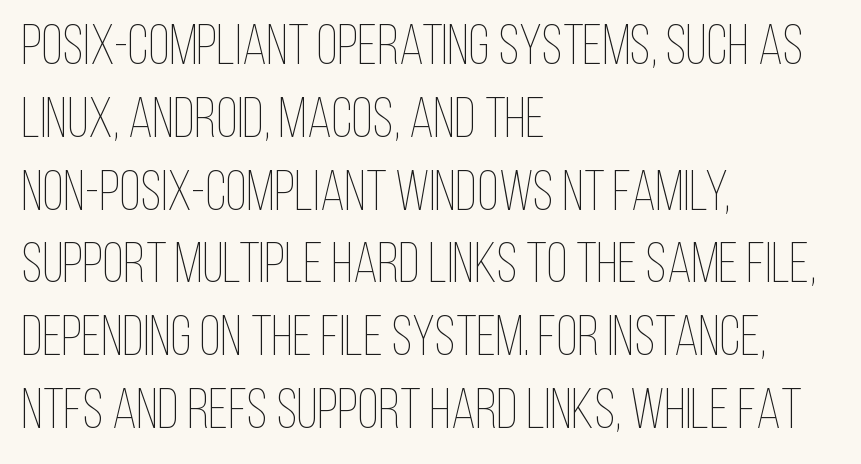
The image shows 56 px thin, condensed type, upright; set left-aligned, normal line spacing (1.3x), normal letter spacing, not underlined; low stroke contrast and a large x-height.
